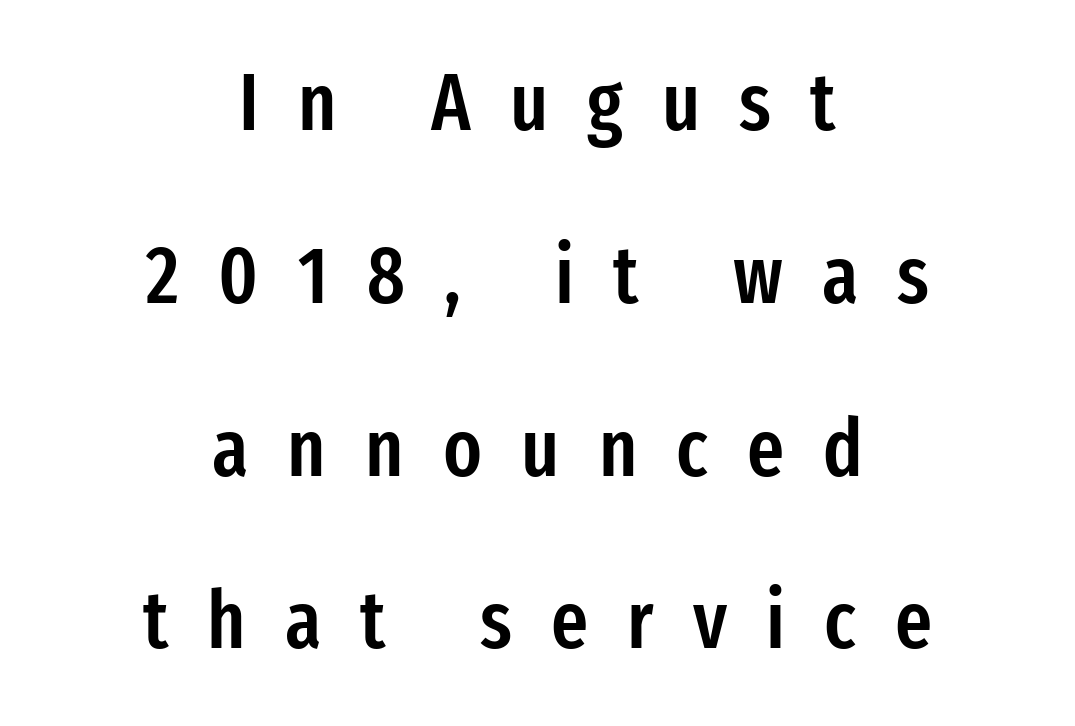
When letters stand straight like this, we call the style roman or upright. The rendering inserts visible extra space after every character. A typesetter would call this proportional, since set widths differ per character. Examine the stroke ends and you'll find no serifs. The font is running at a semibold setting, under full bold.
